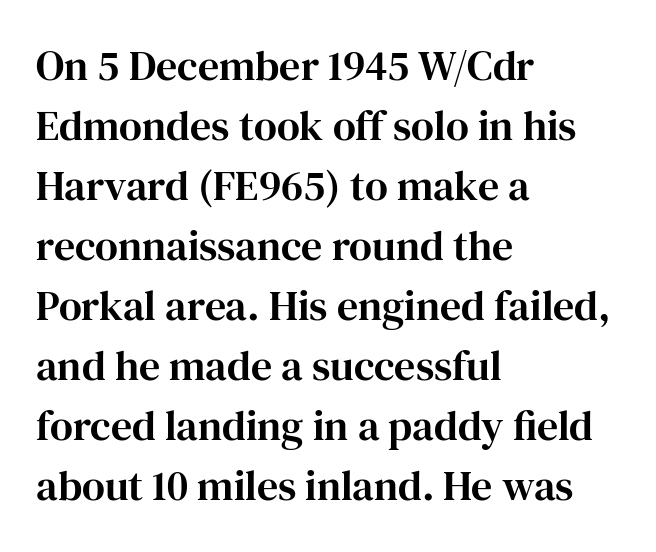
The face used here is rendered with its standard letterfit. Yep, those are serifs on the letters. Regarding leading, the lines here are spaced in the standard way. Lines of text with bare space underneath. Note the varied advance widths — an 'i' is clearly narrower than an 'm'. Posture: straight, roman, zero tilt.
